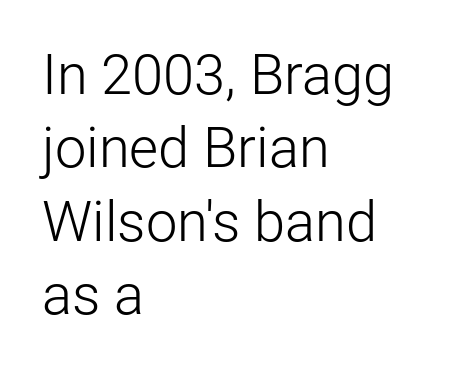
The image shows 56 px light sans-serif type, upright; set left-aligned, normal line spacing (1.31x), normal letter spacing, not underlined; low stroke contrast and a medium x-height.
